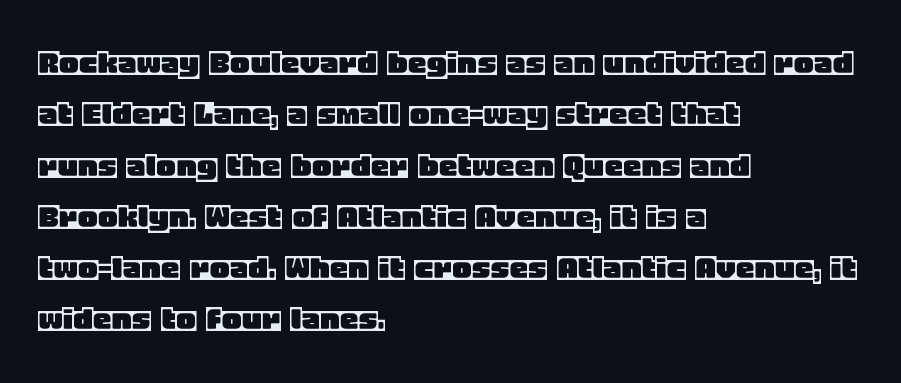
One glance says typical: line gaps are just what's usual. Proportional: the letters do not fall into vertical columns. The passage shown has conventional tracking throughout. Reading down the block, your eye returns to a fixed left position each line. Posture: straight, roman, zero tilt.
